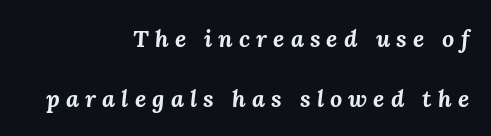
{"italic": "yes", "lean": "right", "slant_degrees": 3, "bold": "yes", "underline": "no", "align": "right", "line_spacing": "loose", "line_spacing_ratio": 2.48, "letter_spacing": "wide", "letter_spacing_em": 0.25, "glyph_px": 24}
